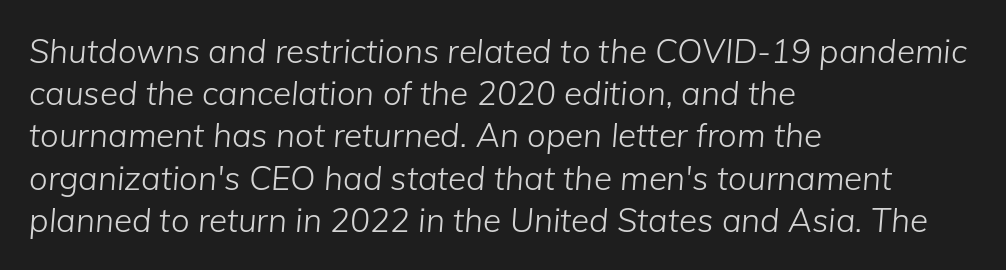
The image shows 33 px light type, italic (leaning right); set left-aligned, normal line spacing (1.28x), normal letter spacing, not underlined; low stroke contrast and a medium x-height.
